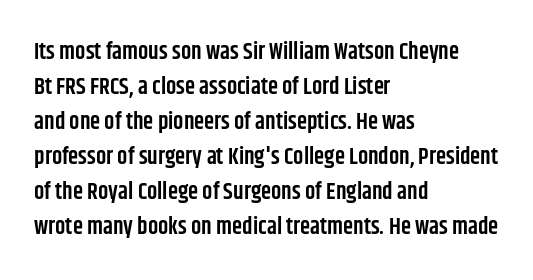
The image shows 23 px text type, upright; set left-aligned, normal line spacing (1.52x), normal letter spacing, not underlined.
